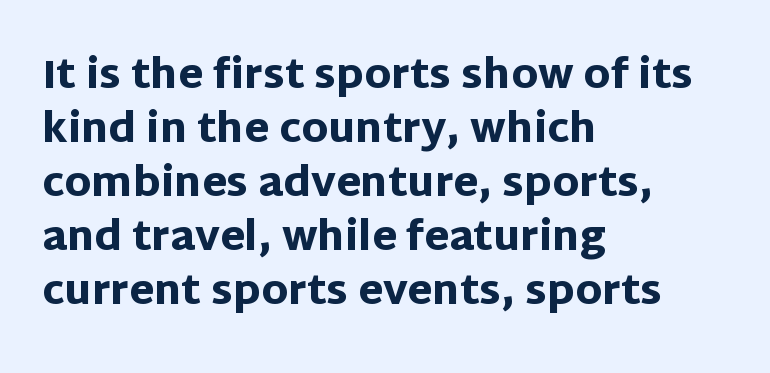
Unlike italic type, these characters show no tilt at all. Its strokes are broad and dark, the hallmark of bold type. Is there much room between lines? A standard amount, neither cramped nor airy. The letters advance in unequal steps, a hallmark of proportional type.
